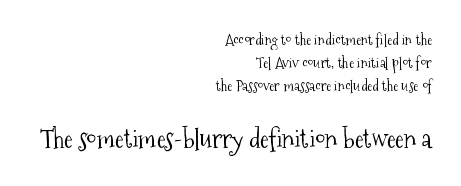
{"italic": "no", "bold": "no", "underline": "no", "align": "right", "line_spacing": "normal", "line_spacing_ratio": 1.55, "letter_spacing": "normal", "letter_spacing_em": 0.0, "larger_block": "second", "size_ratio": 1.73, "glyph_px": 26}
